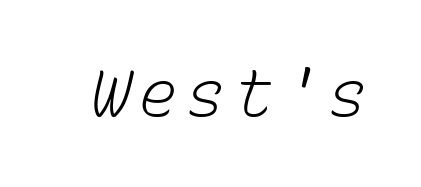
Is this a fixed-width face? Yes — each glyph sits in an identical cell. Lines of text with bare space underneath. These glyphs show unthickened strokes, regular width or finer.
